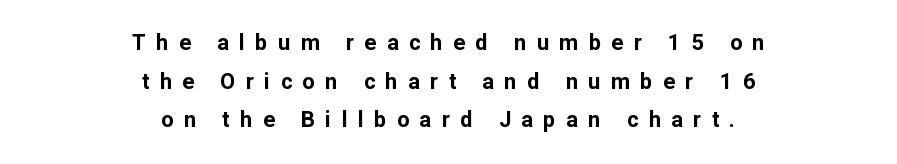
Q: Is the text bold? A: Yes.
Q: Is the text italic (slanted)? A: No, it is upright.
Q: Is the text underlined? A: No.
Q: How is the paragraph aligned? A: Centered.
Q: Is the spacing between letters normal or unusually wide? A: Unusually wide.
